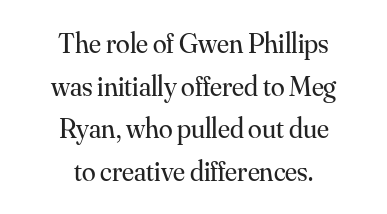
Alignment: centered. Heft: none added — not bold. Honestly, there is no underline to notice here at all. The type family on display is of the serif kind. The specimen reads as upright at a glance. Is this a fixed-width face? No — the glyphs have proportional, varying widths.
